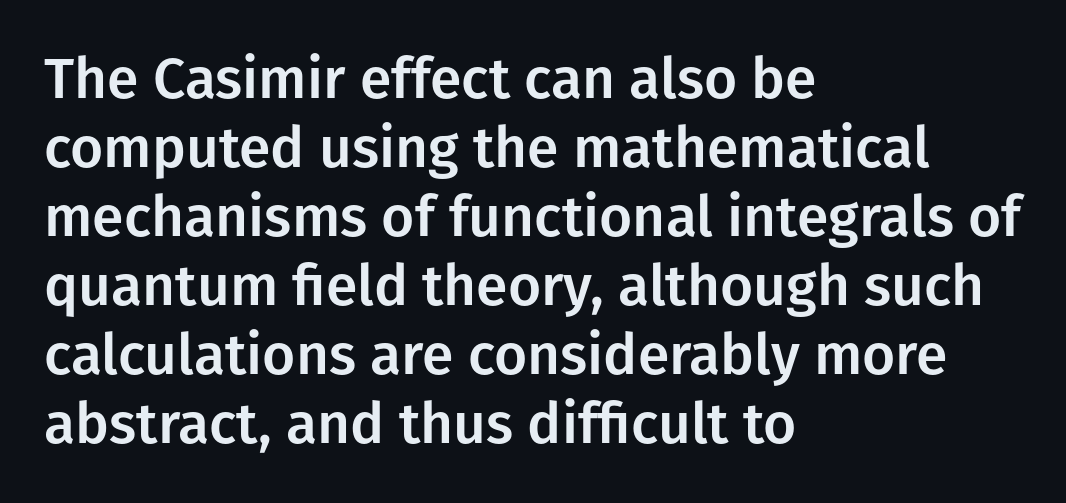
Unlike a traditional serif, this face leaves its strokes unadorned. Is there any slant? The stems are plumb. These lines stack with their left ends in a neat column. The face used here is proportionally spaced, like ordinary book or web type.
